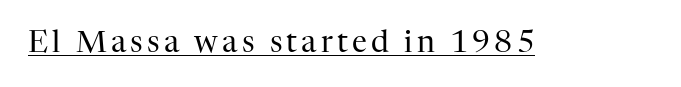
The image shows 30 px regular-weight serif type, upright; set underlined; high stroke contrast and a medium x-height.
